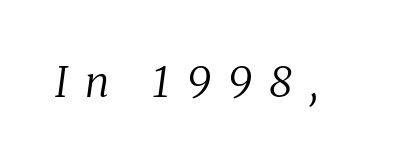
The image shows 42 px regular-weight serif type, italic (leaning right); set unusually wide letter spacing (+0.41 em), not underlined; low stroke contrast and a medium x-height.
